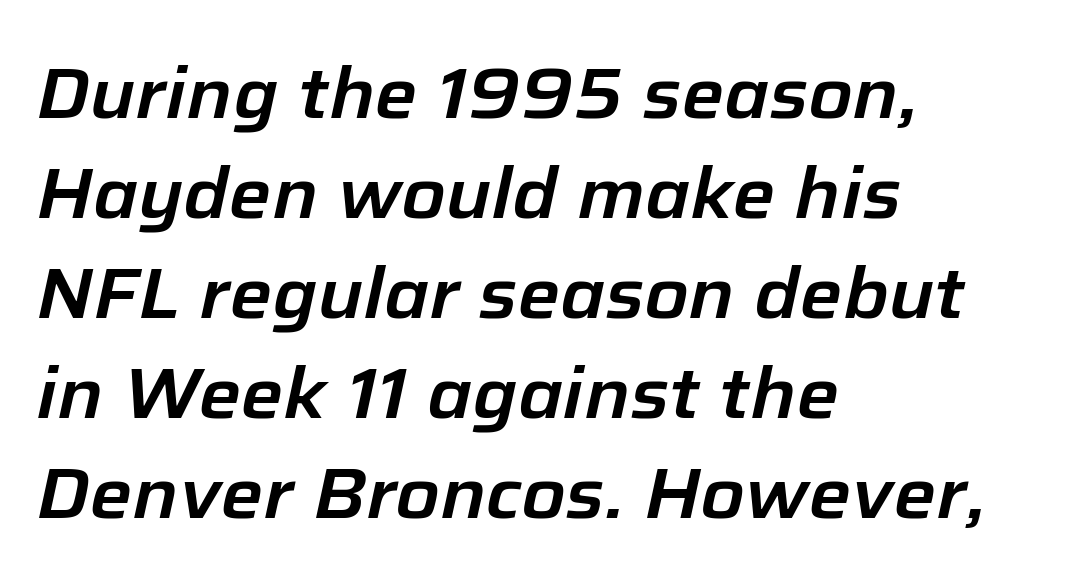
Here the designer chose a conventional face with non-uniform glyph widths. If you measured baseline to baseline, you'd find a middling distance. The rendering keeps characters at their native spacing. Would a proofreader flag this as italicized? Yes. Beneath every word, the page is bare. Reading down the block, your eye returns to a fixed left position each line.
